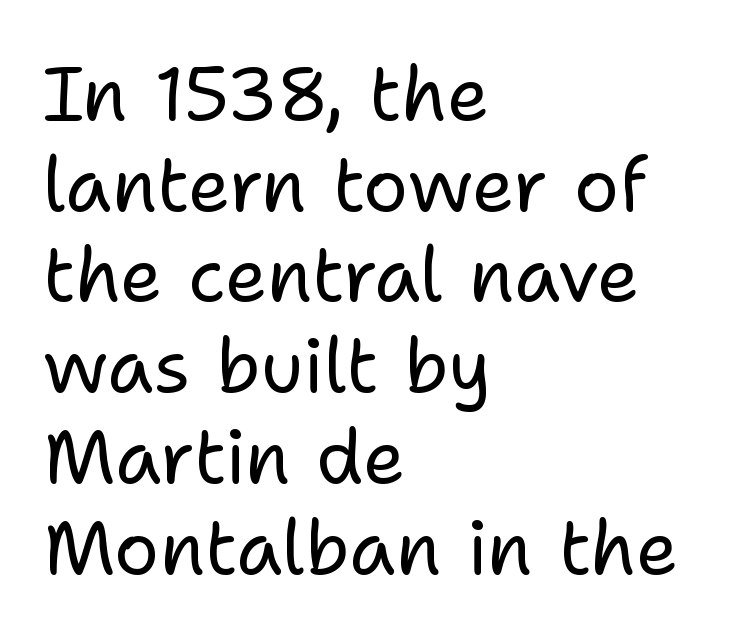
{"serif": "no", "italic": "no", "bold": "no", "weight": "regular", "width": "normal", "stroke_contrast": "low", "x_height": "medium", "monospaced": "no", "underline": "no", "align": "left", "line_spacing_ratio": 1.21, "letter_spacing": "normal", "letter_spacing_em": 0.0, "glyph_px": 75}
